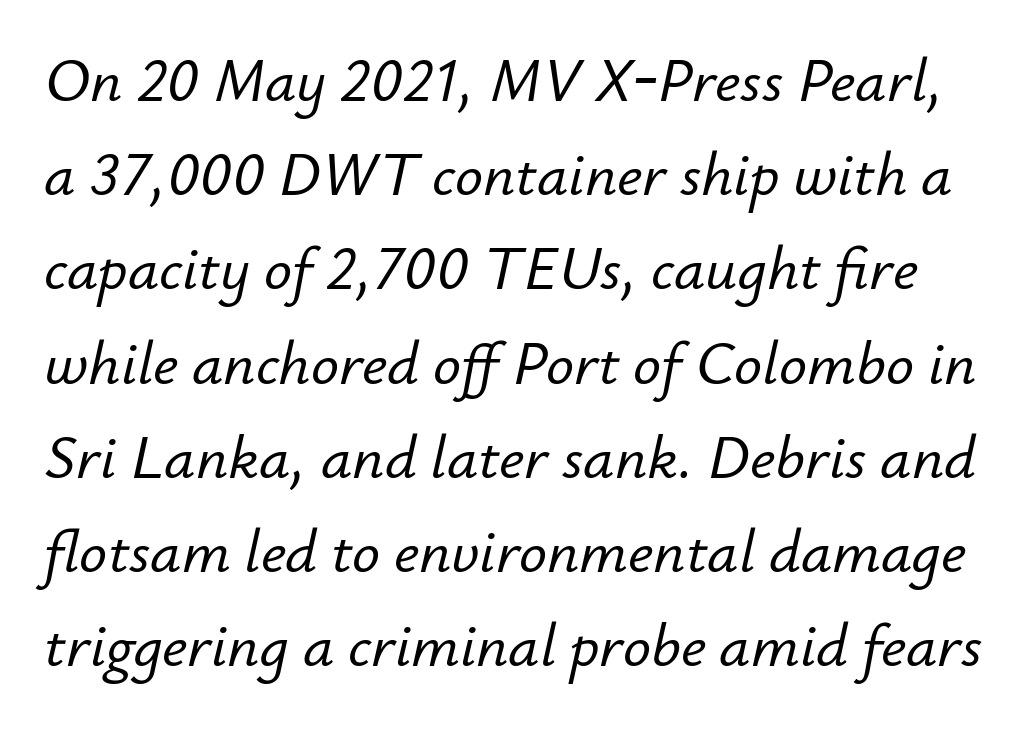
{"italic": "yes", "lean": "right", "slant_degrees": 12, "width": "normal", "stroke_contrast": "low", "x_height": "small", "monospaced": "no", "underline": "no", "line_spacing": "normal", "line_spacing_ratio": 1.52, "letter_spacing": "normal", "letter_spacing_em": 0.0, "glyph_px": 62}
